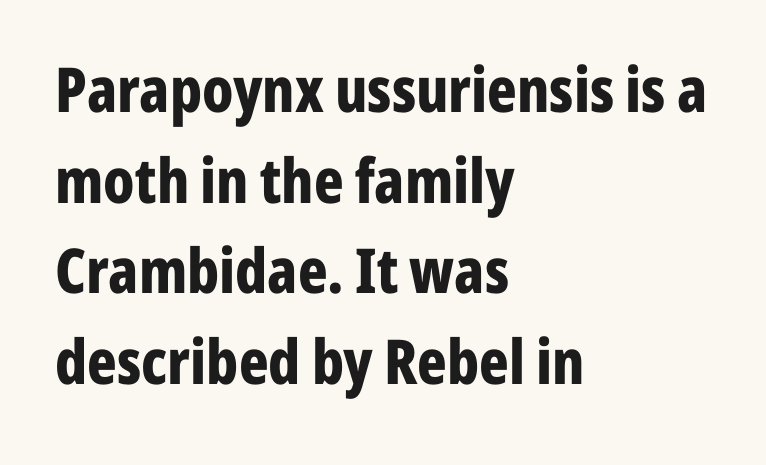
{"serif": "no", "italic": "no", "bold": "yes", "weight": "bold", "width": "condensed", "stroke_contrast": "low", "x_height": "medium", "monospaced": "no", "underline": "no", "align": "left", "line_spacing": "normal", "line_spacing_ratio": 1.46, "letter_spacing": "normal", "letter_spacing_em": 0.0, "glyph_px": 62}
